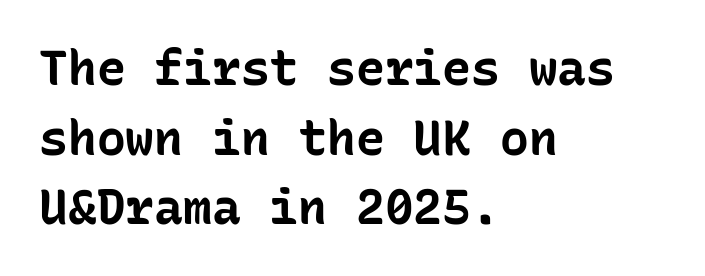
Q: Is the text bold? A: Yes.
Q: Is the text italic (slanted)? A: No, it is upright.
Q: Is the typeface a serif or a sans-serif typeface? A: Sans-serif.
Q: Is the text underlined? A: No.
Q: How is the paragraph aligned? A: Left-aligned.
Q: Is the spacing between letters normal or unusually wide? A: Normal.
Q: Is the spacing between lines tight, normal or loose? A: Normal.
Q: Width (condensed, normal, or wide)? A: Normal.
Q: Stroke contrast? A: Low.
Q: x-height? A: Medium.
Q: Monospaced? A: Yes.
